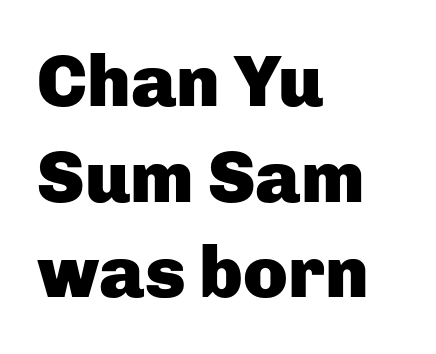
In CSS terms this would be text-align: left. You'd pick this weight for a headline — it's a proper bold. Characters remain perfectly vertical along every line. Underlining? Definitely not there. A typesetter would label this face a sans.
